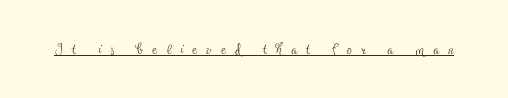
Is this a heavy cut? Hardly; it is regular or lighter. In designer terms, the underline attribute is active on this setting. Characters follow at a spacing far wider than the type designer built in.
